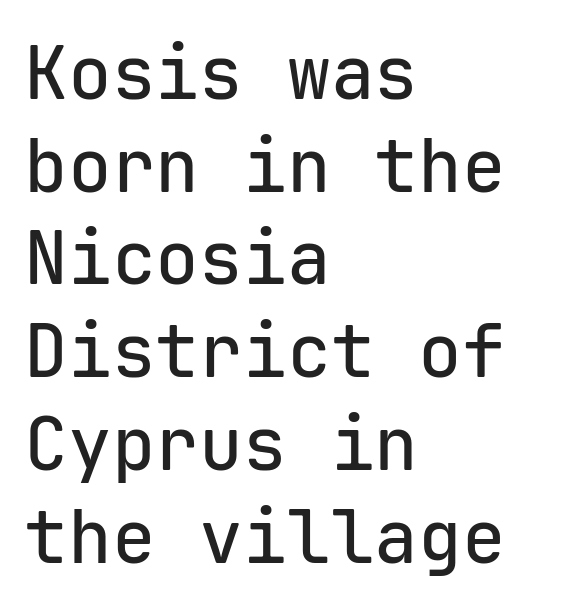
Grotesque or geometric, the face here clearly has no serifs. Rendered with straight, roman letterforms. A typesetter would call this leading conventional body-copy spacing. Alignment: flush left. Inter-character spacing is left at the font's built-in metrics. Just letters on the line, the space beneath them empty.
